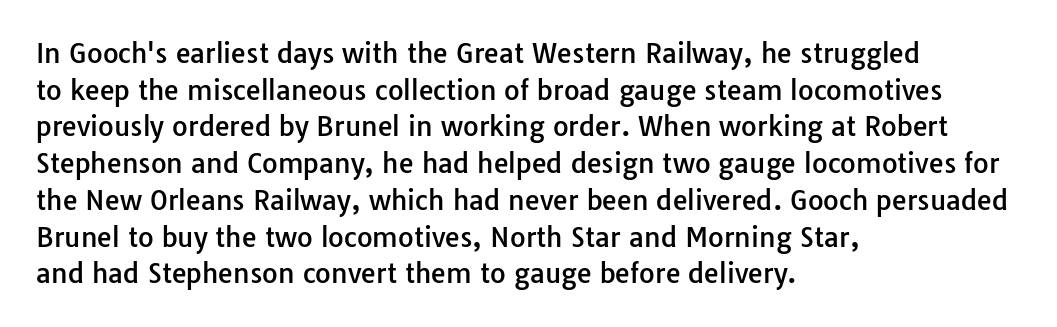
Q: Is the text italic (slanted)? A: No, it is upright.
Q: Is the text underlined? A: No.
Q: How is the paragraph aligned? A: Left-aligned.
Q: Is the spacing between letters normal or unusually wide? A: Normal.
Q: Is the spacing between lines tight, normal or loose? A: Normal.
